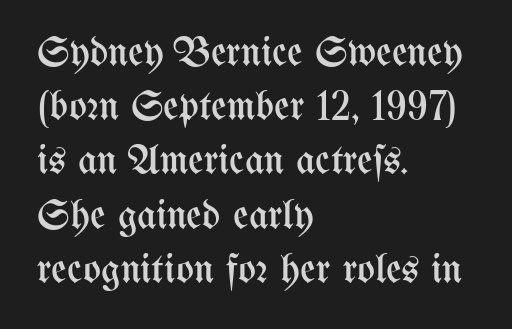
A typesetter would mark this as roman, not italic. The letterforms sit at book weight or below. What's the leading like? Ordinary, nothing unusual. Is this a fixed-width face? No — the glyphs have proportional, varying widths. You could call the tracking neutral — neither tight nor loose. Letters rest on an invisible, unmarked baseline.
